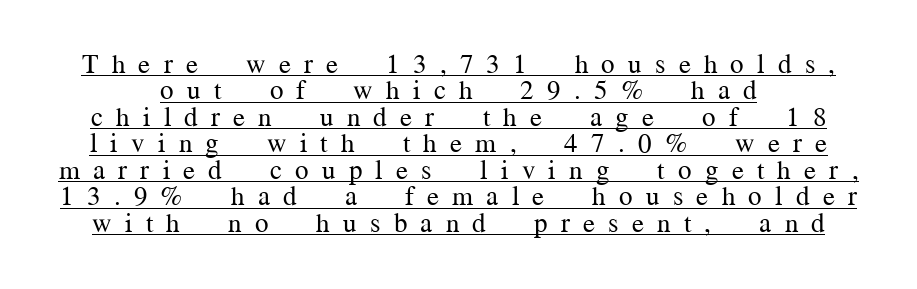
The image shows 27 px text type, upright; set tight line spacing (0.98x), unusually wide letter spacing (+0.49 em), underlined.
